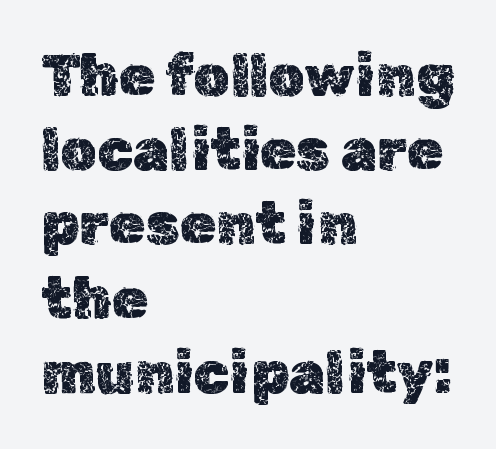
Q: Is the text italic (slanted)? A: No, it is upright.
Q: Is the text underlined? A: No.
Q: How is the paragraph aligned? A: Left-aligned.
Q: Is the spacing between letters normal or unusually wide? A: Normal.
Q: Is the spacing between lines tight, normal or loose? A: Normal.
Q: Width (condensed, normal, or wide)? A: Normal.
Q: x-height? A: Medium.
Q: Monospaced? A: No.
